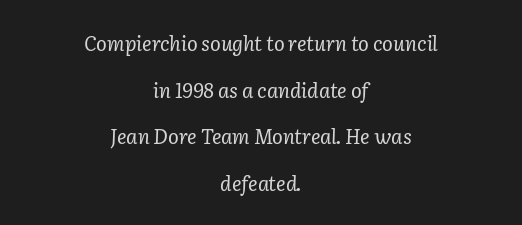
The image shows 20 px text type, italic (leaning right); set centered, loose line spacing (2.33x), normal letter spacing, not underlined.
